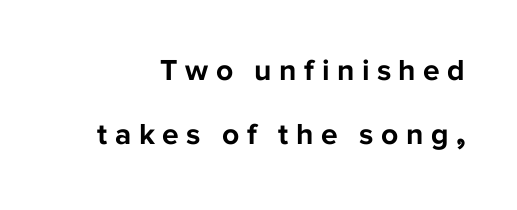
The image shows 30 px bold sans-serif type, upright; set loose line spacing (2.14x), unusually wide letter spacing (+0.25 em), not underlined; low stroke contrast and a medium x-height.
